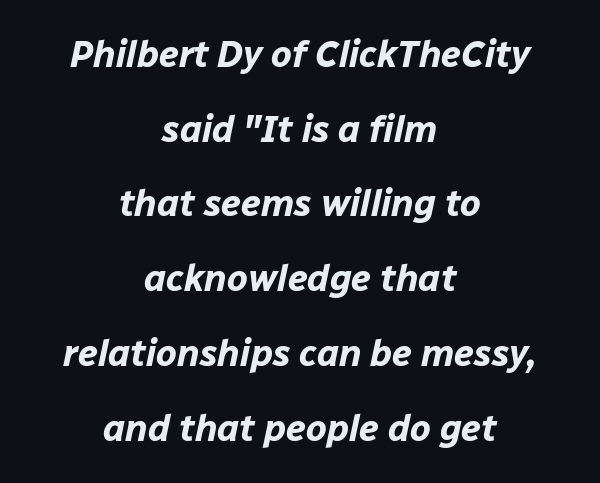
The image shows 37 px bold type, italic (leaning right); set centered, loose line spacing (2.02x), normal letter spacing, not underlined; low stroke contrast and a medium x-height.
